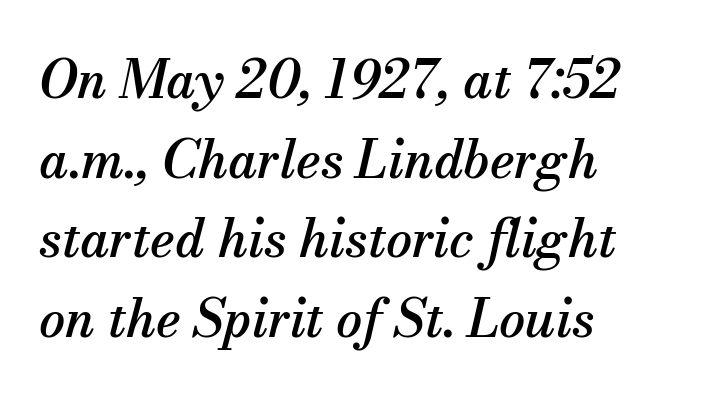
A classic flush-left, rag-right setting is used for this passage. Beneath every word, the page is bare. The font's italic variant was chosen for this text. The rendering keeps characters at their native spacing. Character widths vary here, with narrow letters taking less room than wide ones.
